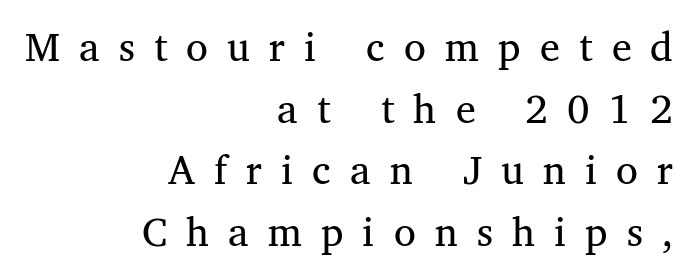
Q: Is the text bold? A: No.
Q: Is the text italic (slanted)? A: No, it is upright.
Q: Is the typeface a serif or a sans-serif typeface? A: Serif.
Q: Is the text underlined? A: No.
Q: How is the paragraph aligned? A: Right-aligned.
Q: Is the spacing between letters normal or unusually wide? A: Unusually wide.
Q: Is the spacing between lines tight, normal or loose? A: Normal.
Q: Width (condensed, normal, or wide)? A: Normal.
Q: Stroke contrast? A: Medium.
Q: x-height? A: Medium.
Q: Monospaced? A: No.
